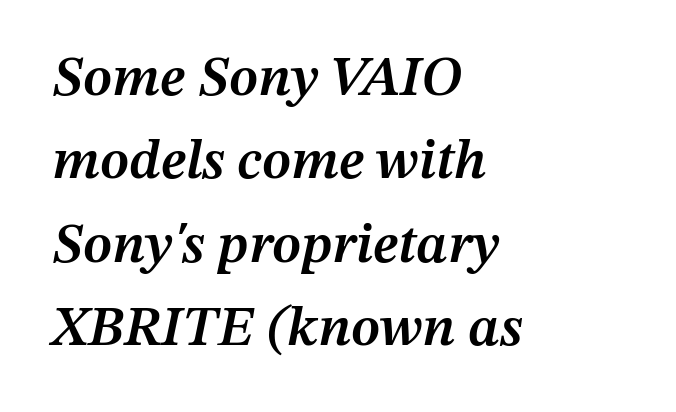
Q: Is the text bold? A: Semi-bold.
Q: Is the text italic (slanted)? A: Yes, it leans right by about 12 degrees.
Q: Is the text underlined? A: No.
Q: How is the paragraph aligned? A: Left-aligned.
Q: Is the spacing between letters normal or unusually wide? A: Normal.
Q: Is the spacing between lines tight, normal or loose? A: Normal.
Q: Width (condensed, normal, or wide)? A: Normal.
Q: Stroke contrast? A: Medium.
Q: x-height? A: Medium.
Q: Monospaced? A: No.
